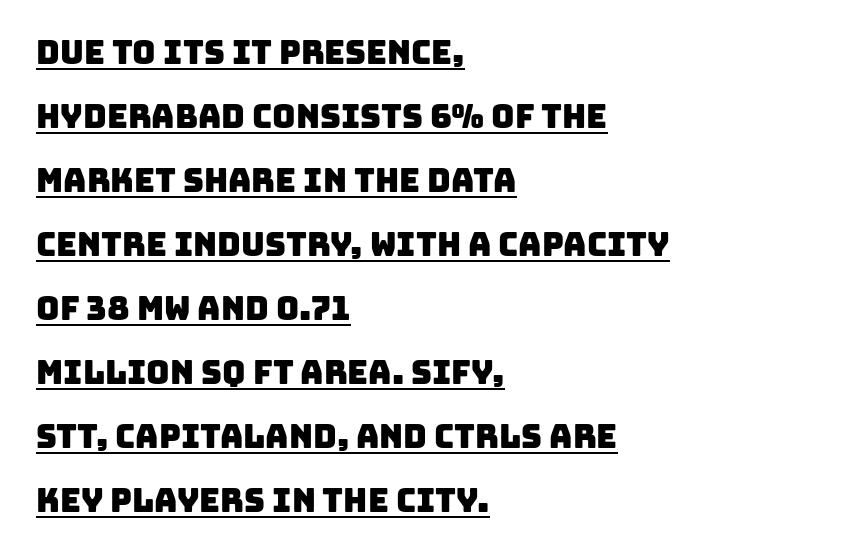
{"serif": "no", "width": "normal", "stroke_contrast": "low", "x_height": "large", "monospaced": "no", "underline": "yes", "align": "left", "line_spacing": "loose", "line_spacing_ratio": 2.0, "letter_spacing": "normal", "letter_spacing_em": 0.0, "glyph_px": 32}
